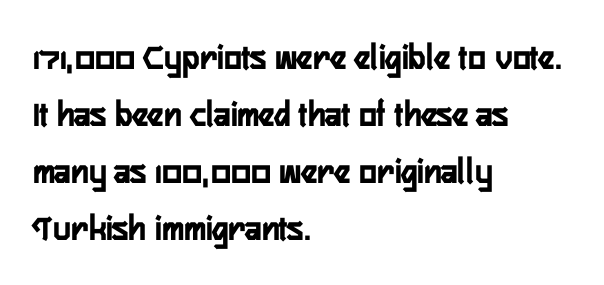
The letterforms sit shoulder to shoulder at normal distance. Serifs: no, the terminals of the letterforms are clean. Each glyph is drawn with heavy, bold strokes. Line spacing here is normal.
